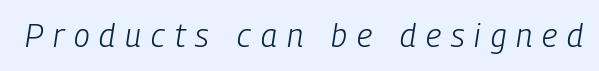
{"italic": "yes", "lean": "right", "slant_degrees": 9, "bold": "no", "weight": "light", "width": "condensed", "stroke_contrast": "low", "x_height": "medium", "monospaced": "no", "underline": "no", "letter_spacing": "wide", "letter_spacing_em": 0.31, "glyph_px": 32}
